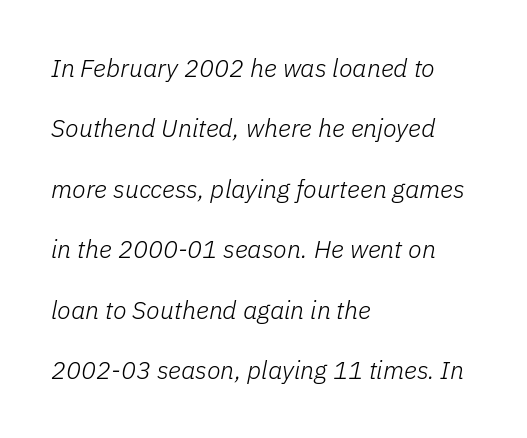
Q: Is the text bold? A: No.
Q: Is the text italic (slanted)? A: Yes, it leans right by about 11 degrees.
Q: Is the text underlined? A: No.
Q: How is the paragraph aligned? A: Left-aligned.
Q: Is the spacing between letters normal or unusually wide? A: Normal.
Q: Is the spacing between lines tight, normal or loose? A: Loose.
